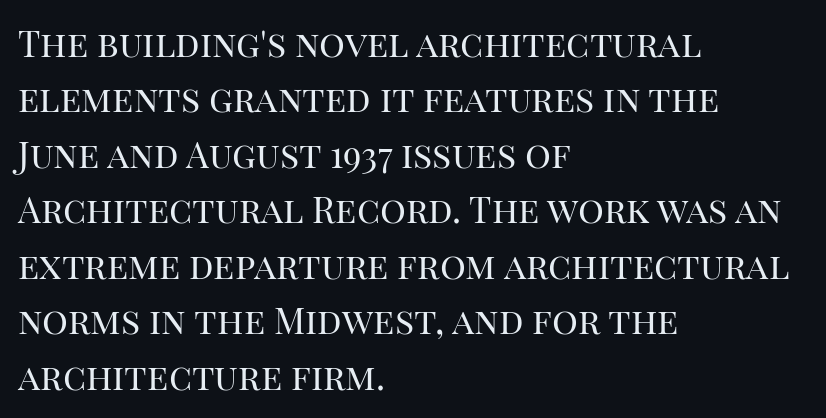
Do the characters align in a grid? No, the font is proportional. The leading is moderate, giving the passage an even texture. The paragraph has a hard left edge and a soft right edge. Observe the serifs anchoring each vertical stroke in this sample. These lines were composed using upright roman letters.
